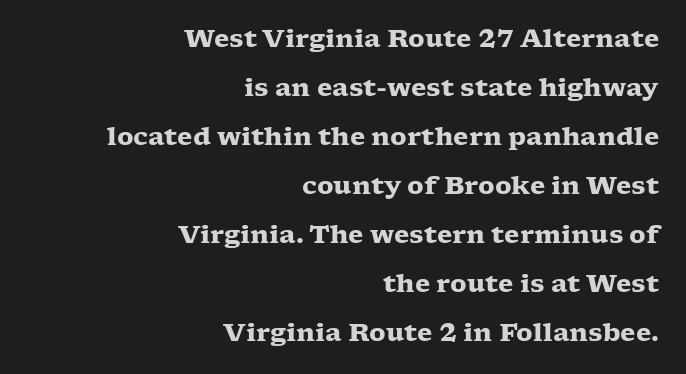
Q: Is the text bold? A: Yes.
Q: Is the text italic (slanted)? A: No, it is upright.
Q: Is the text underlined? A: No.
Q: How is the paragraph aligned? A: Right-aligned.
Q: Is the spacing between letters normal or unusually wide? A: Normal.
Q: Is the spacing between lines tight, normal or loose? A: Loose.
